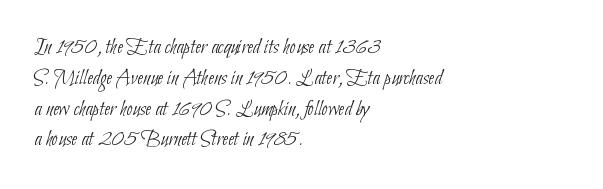
The image shows 22 px text type; set left-aligned, normal line spacing (1.4x), normal letter spacing, not underlined.
